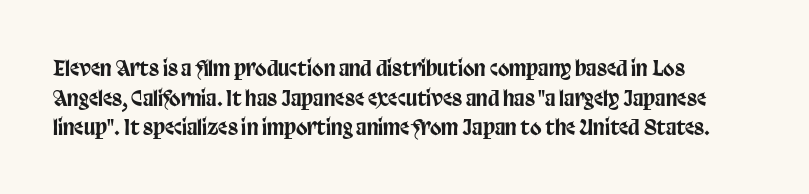
The image shows 21 px text type, upright; set left-aligned, normal line spacing (1.41x), normal letter spacing, not underlined.
